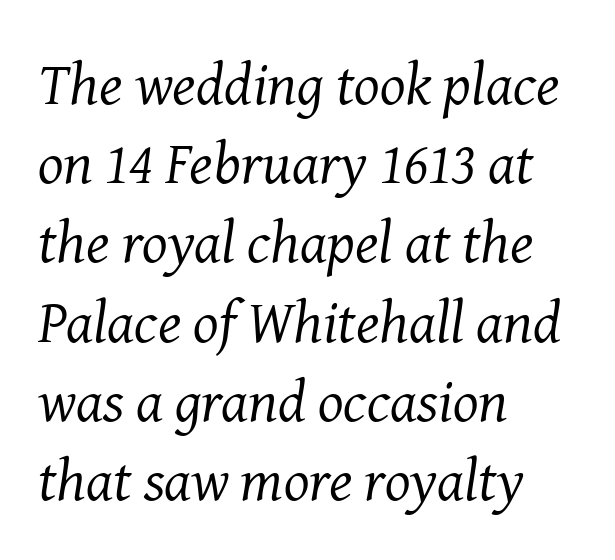
Q: Is the text bold? A: No.
Q: Is the text italic (slanted)? A: Yes, it leans right by about 8 degrees.
Q: Is the typeface a serif or a sans-serif typeface? A: Serif.
Q: Is the text underlined? A: No.
Q: How is the paragraph aligned? A: Left-aligned.
Q: Is the spacing between letters normal or unusually wide? A: Normal.
Q: Is the spacing between lines tight, normal or loose? A: Normal.
Q: Width (condensed, normal, or wide)? A: Normal.
Q: Stroke contrast? A: Medium.
Q: x-height? A: Medium.
Q: Monospaced? A: No.
